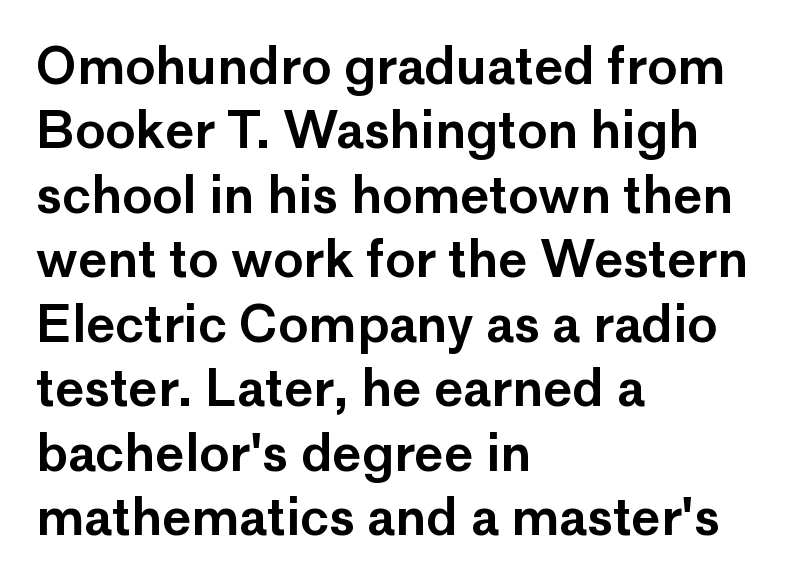
The image shows 50 px sans-serif type, upright; set left-aligned, normal line spacing (1.29x), normal letter spacing, not underlined; low stroke contrast and a medium x-height.
